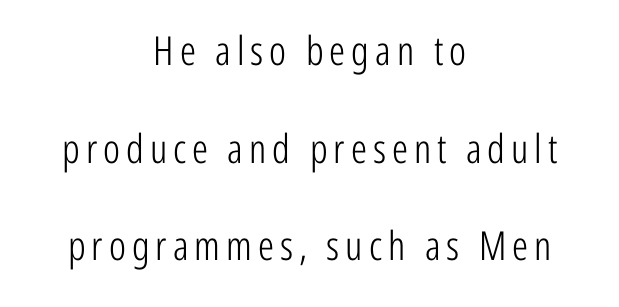
{"serif": "no", "italic": "no", "bold": "no", "weight": "light", "width": "condensed", "stroke_contrast": "low", "x_height": "medium", "monospaced": "no", "underline": "no", "align": "center", "line_spacing": "loose", "line_spacing_ratio": 2.44, "glyph_px": 40}
